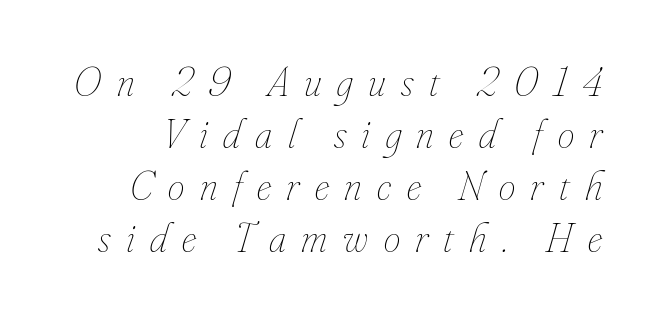
The image shows 42 px thin, condensed type, italic (leaning right); set line spacing 1.24x, unusually wide letter spacing (+0.37 em), not underlined; low stroke contrast and a small x-height.
